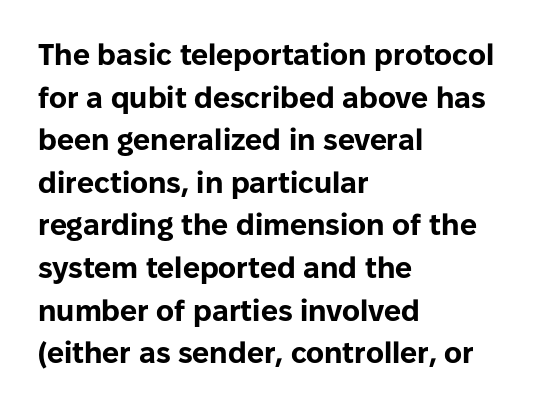
A dark, heavy texture on the line: the type is bold. Visually the block forms a straight wall on the left and a jagged coastline on the right. This rendering leaves character spacing at its baseline value. Think of a printed novel: that variable character pitch is what you see here. Rule under the text: the space is simply empty.
